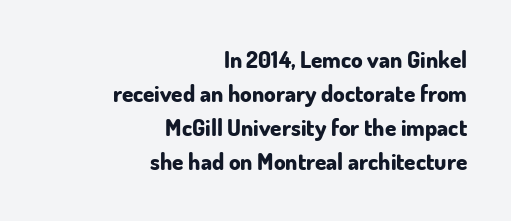
Q: Is the text bold? A: Yes.
Q: Is the text italic (slanted)? A: No, it is upright.
Q: Is the text underlined? A: No.
Q: How is the paragraph aligned? A: Right-aligned.
Q: Is the spacing between letters normal or unusually wide? A: Normal.
Q: Is the spacing between lines tight, normal or loose? A: Normal.
